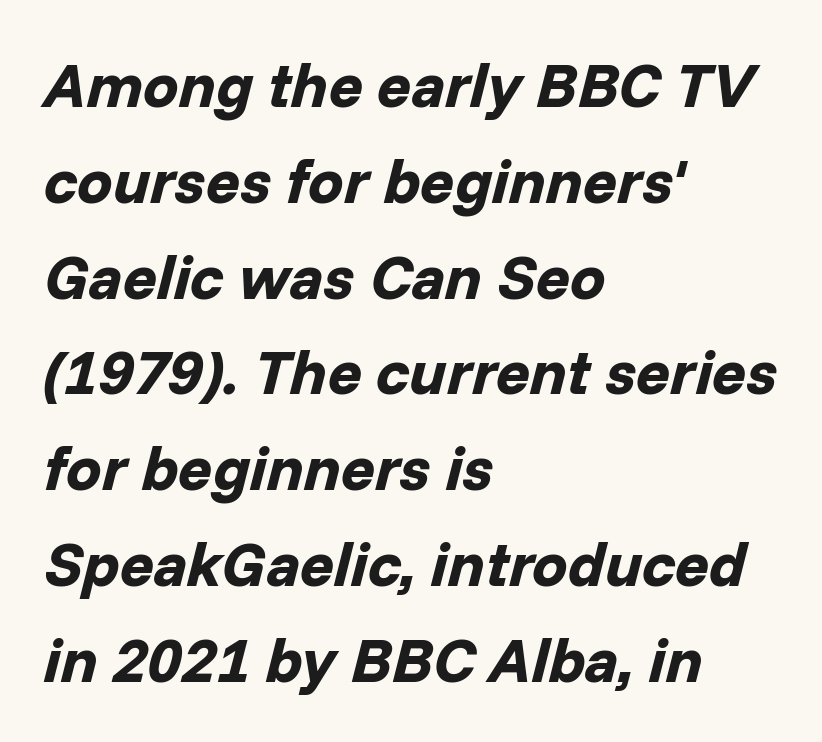
This sample uses plain, unmodified letter spacing. Successive baselines arrive at the customary interval. Note the varied advance widths — an 'i' is clearly narrower than an 'm'. Caption: multi-line text, flush left, ragged right.
